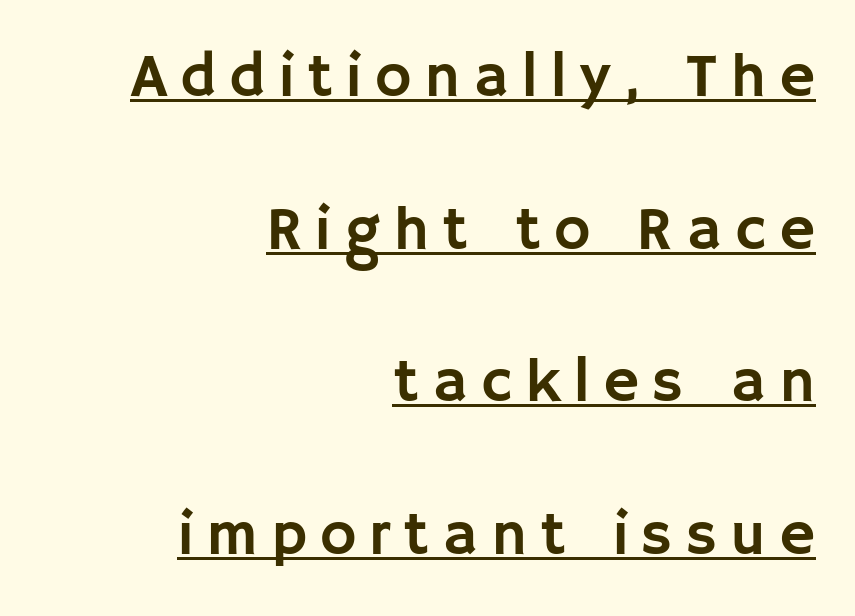
Q: Is the text italic (slanted)? A: No, it is upright.
Q: Is the typeface a serif or a sans-serif typeface? A: Sans-serif.
Q: Is the text underlined? A: Yes.
Q: How is the paragraph aligned? A: Right-aligned.
Q: Is the spacing between letters normal or unusually wide? A: Unusually wide.
Q: Is the spacing between lines tight, normal or loose? A: Loose.
Q: Width (condensed, normal, or wide)? A: Normal.
Q: Stroke contrast? A: Low.
Q: x-height? A: Large.
Q: Monospaced? A: No.
